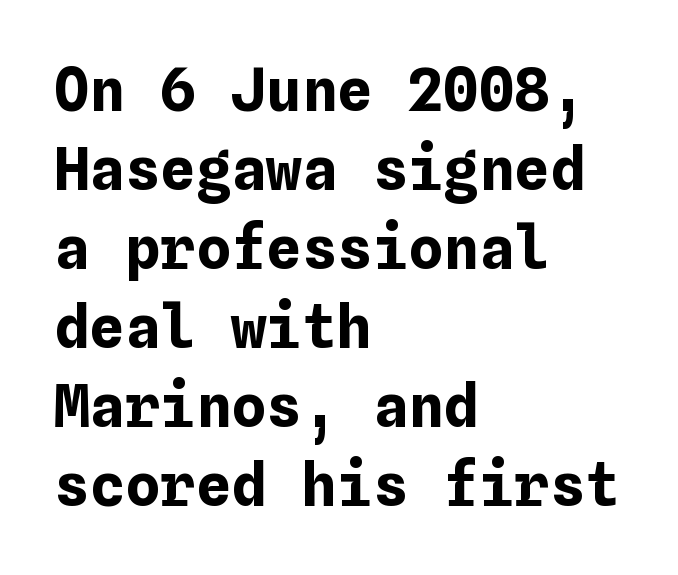
The image shows 59 px bold type, upright; set left-aligned, normal line spacing (1.34x), normal letter spacing, not underlined; low stroke contrast and a medium x-height.
